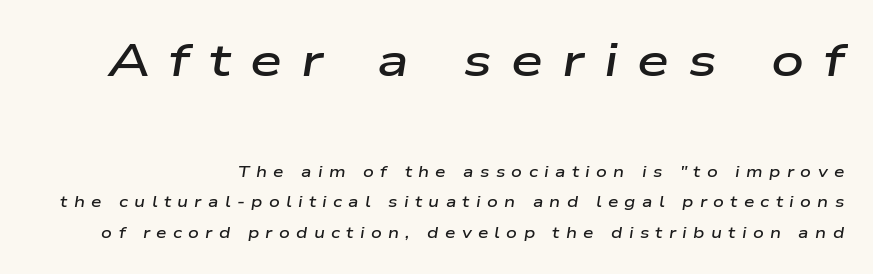
Q: Is the text bold? A: Semi-bold.
Q: Is the text italic (slanted)? A: Yes, it leans right by about 9 degrees.
Q: Is the text underlined? A: No.
Q: How is the paragraph aligned? A: Right-aligned.
Q: Is the spacing between letters normal or unusually wide? A: Unusually wide.
Q: Is the spacing between lines tight, normal or loose? A: Loose.
Q: Which block of text is set in a larger size, the first (top) or the second (bottom)? A: The first (top) one.
Q: Width (condensed, normal, or wide)? A: Wide.
Q: Stroke contrast? A: Low.
Q: x-height? A: Medium.
Q: Monospaced? A: No.
